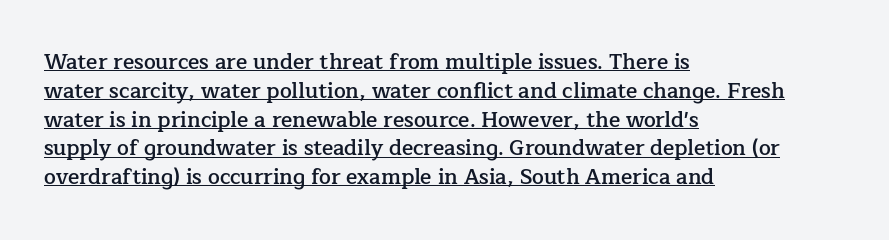
Q: Is the text bold? A: Semi-bold.
Q: Is the text italic (slanted)? A: No, it is upright.
Q: Is the text underlined? A: Yes.
Q: How is the paragraph aligned? A: Left-aligned.
Q: Is the spacing between letters normal or unusually wide? A: Normal.
Q: Is the spacing between lines tight, normal or loose? A: Normal.
